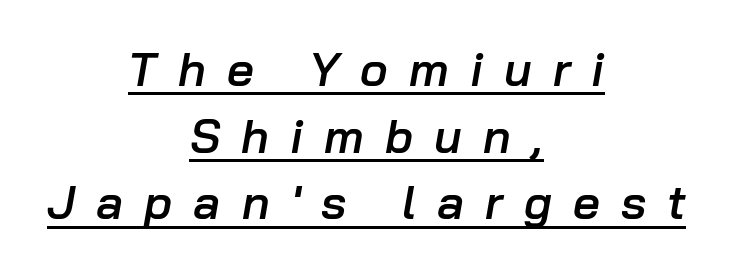
Q: Is the text bold? A: Semi-bold.
Q: Is the text italic (slanted)? A: Yes, it leans right by about 10 degrees.
Q: Is the text underlined? A: Yes.
Q: How is the paragraph aligned? A: Centered.
Q: Is the spacing between letters normal or unusually wide? A: Unusually wide.
Q: Is the spacing between lines tight, normal or loose? A: Normal.
Q: Width (condensed, normal, or wide)? A: Normal.
Q: Stroke contrast? A: Low.
Q: x-height? A: Medium.
Q: Monospaced? A: No.
